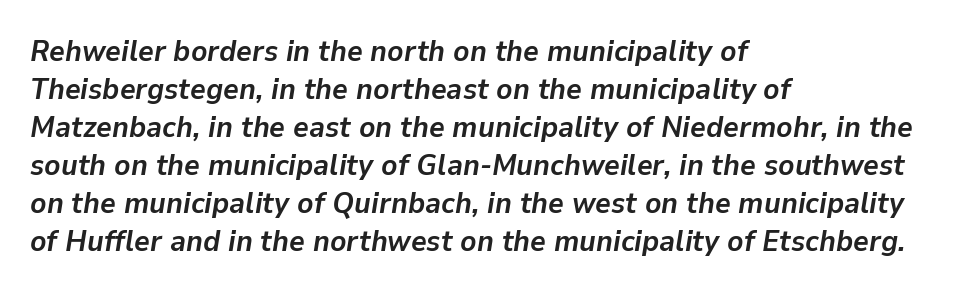
{"italic": "yes", "lean": "right", "slant_degrees": 9, "bold": "yes", "weight": "semibold", "width": "normal", "stroke_contrast": "low", "x_height": "medium", "monospaced": "no", "underline": "no", "align": "left", "line_spacing": "normal", "line_spacing_ratio": 1.27, "letter_spacing": "normal", "letter_spacing_em": 0.0, "glyph_px": 30}
